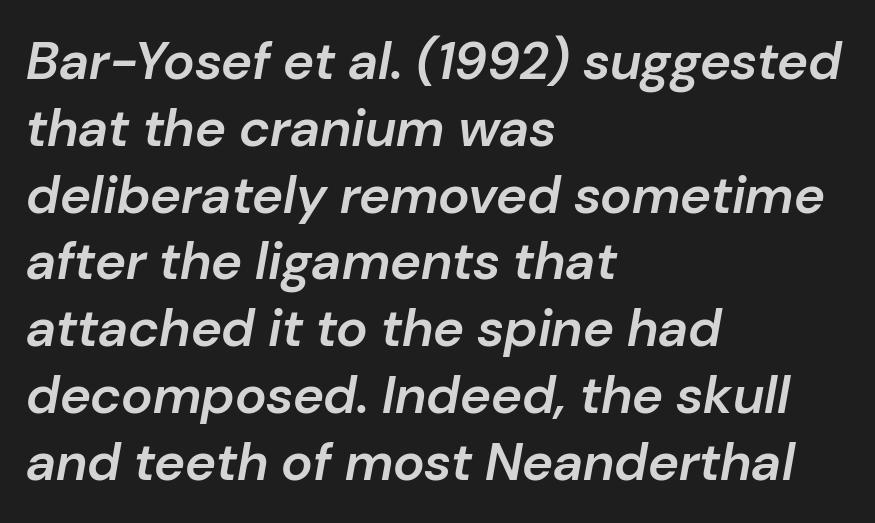
{"italic": "yes", "lean": "right", "slant_degrees": 10, "bold": "semi", "weight": "semibold", "width": "normal", "stroke_contrast": "low", "x_height": "medium", "monospaced": "no", "underline": "no", "align": "left", "line_spacing": "normal", "line_spacing_ratio": 1.26, "letter_spacing": "normal", "letter_spacing_em": 0.0, "glyph_px": 53}
